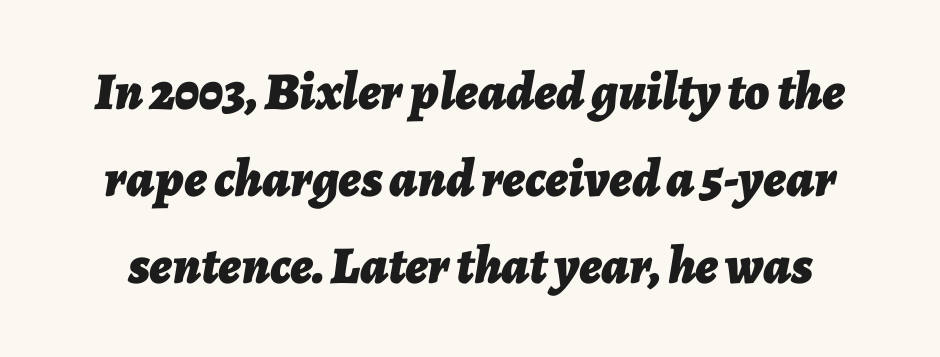
The image shows 53 px bold type, italic (leaning right); set normal line spacing (1.64x), normal letter spacing, not underlined; low stroke contrast and a medium x-height.
